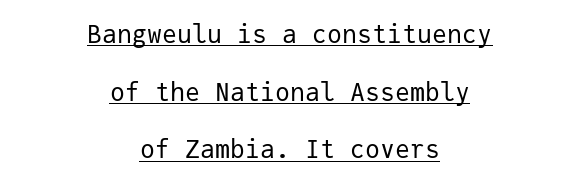
{"italic": "no", "bold": "no", "underline": "yes", "align": "center", "line_spacing": "loose", "line_spacing_ratio": 2.31, "letter_spacing": "normal", "letter_spacing_em": 0.0, "glyph_px": 25}
